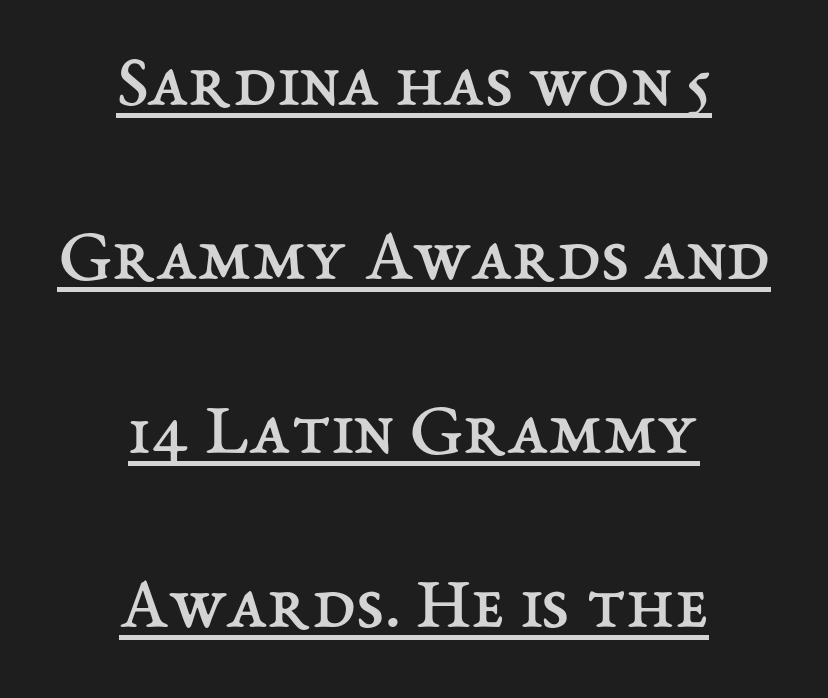
Q: Is the text bold? A: No.
Q: Is the text italic (slanted)? A: No, it is upright.
Q: Is the text underlined? A: Yes.
Q: How is the paragraph aligned? A: Centered.
Q: Is the spacing between letters normal or unusually wide? A: Normal.
Q: Is the spacing between lines tight, normal or loose? A: Loose.
Q: Width (condensed, normal, or wide)? A: Normal.
Q: Stroke contrast? A: Medium.
Q: x-height? A: Medium.
Q: Monospaced? A: No.
